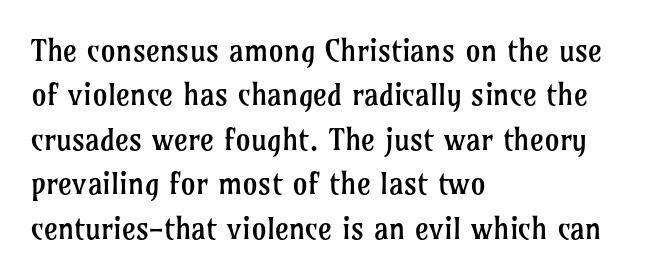
These lines stack with their left ends in a neat column. Rendered with straight, roman letterforms. A typesetter would label this face a serif. The lines sit at an ordinary, default distance from one another. Any mark beneath the type? The region is blank.
